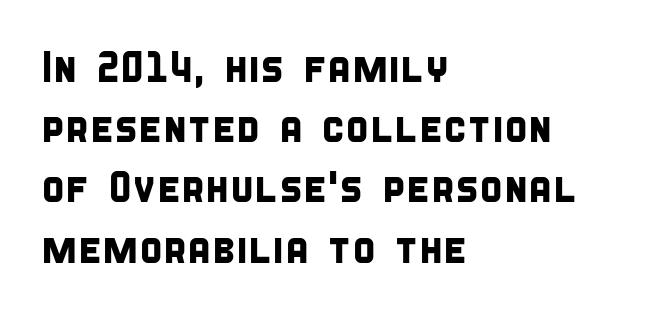
Q: Is the typeface a serif or a sans-serif typeface? A: Sans-serif.
Q: Is the text underlined? A: No.
Q: How is the paragraph aligned? A: Left-aligned.
Q: Is the spacing between letters normal or unusually wide? A: Normal.
Q: Is the spacing between lines tight, normal or loose? A: Normal.
Q: Width (condensed, normal, or wide)? A: Condensed.
Q: Stroke contrast? A: Low.
Q: x-height? A: Large.
Q: Monospaced? A: No.
